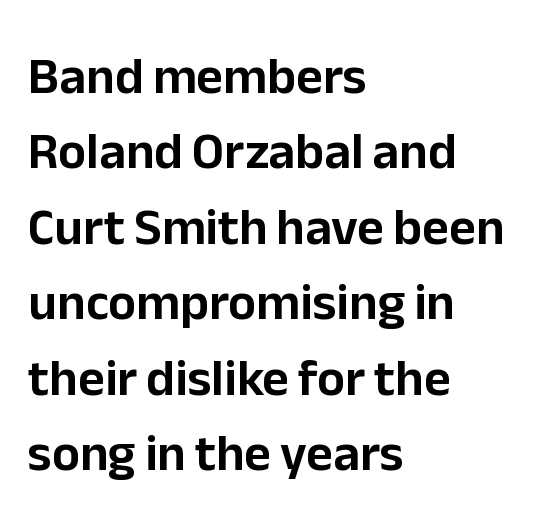
The passage shown stacks its lines at a standard gap. A typesetter would call this proportional, since set widths differ per character. A roman cut, with each character standing at attention. Only glyphs here, with clear space below each row.
